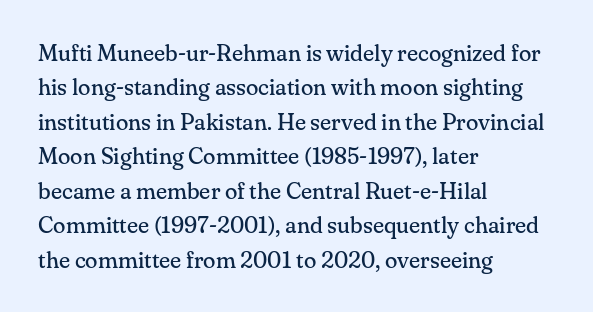
The image shows 23 px text type, upright; set left-aligned, normal line spacing (1.5x), normal letter spacing, not underlined.
